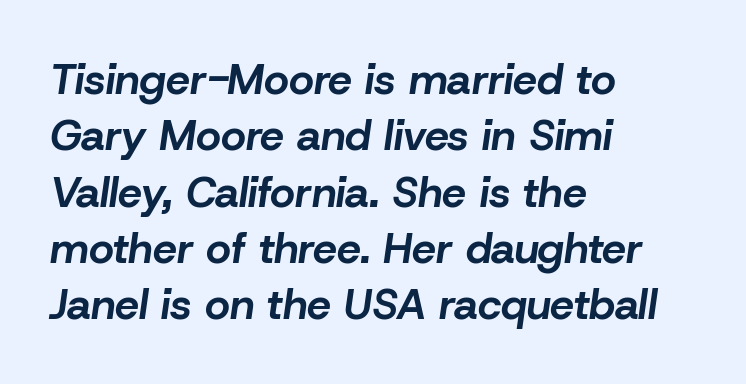
{"italic": "yes", "lean": "right", "slant_degrees": 8, "bold": "yes", "weight": "bold", "width": "normal", "stroke_contrast": "low", "x_height": "medium", "monospaced": "no", "underline": "no", "align": "left", "line_spacing": "normal", "line_spacing_ratio": 1.31, "letter_spacing": "normal", "letter_spacing_em": 0.0, "glyph_px": 43}
